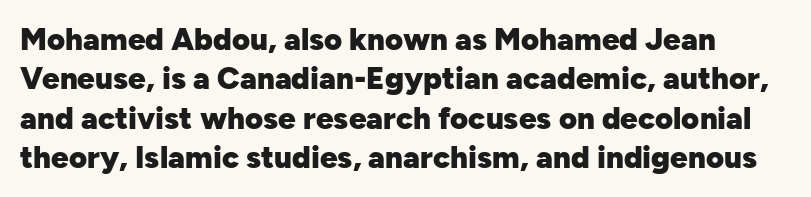
Each row of text sits above clean, open space. Letterform terminals end flat and unadorned throughout the passage. Short note: letters normally spaced. Heft: maximum for text — a bold. Looks like regular typesetting: each glyph gets only the width it needs.
